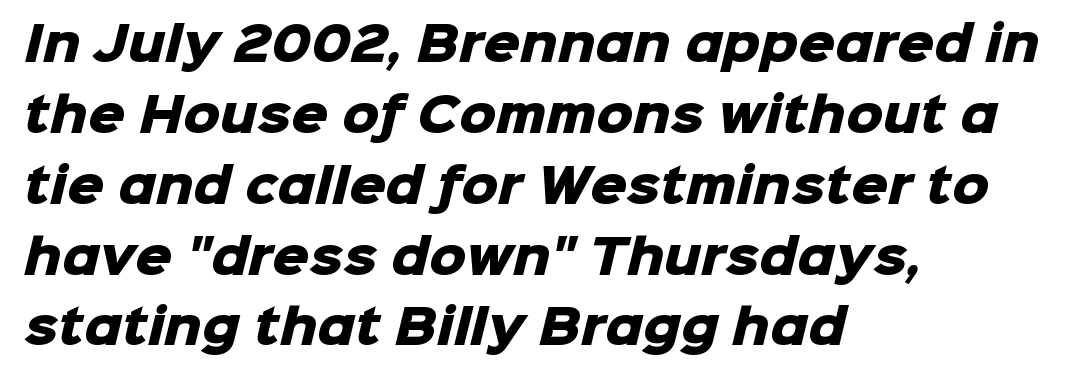
Q: Is the text bold? A: Yes.
Q: Is the typeface a serif or a sans-serif typeface? A: Sans-serif.
Q: Is the text underlined? A: No.
Q: How is the paragraph aligned? A: Left-aligned.
Q: Is the spacing between letters normal or unusually wide? A: Normal.
Q: Is the spacing between lines tight, normal or loose? A: Normal.
Q: Width (condensed, normal, or wide)? A: Normal.
Q: Stroke contrast? A: Low.
Q: x-height? A: Medium.
Q: Monospaced? A: No.
